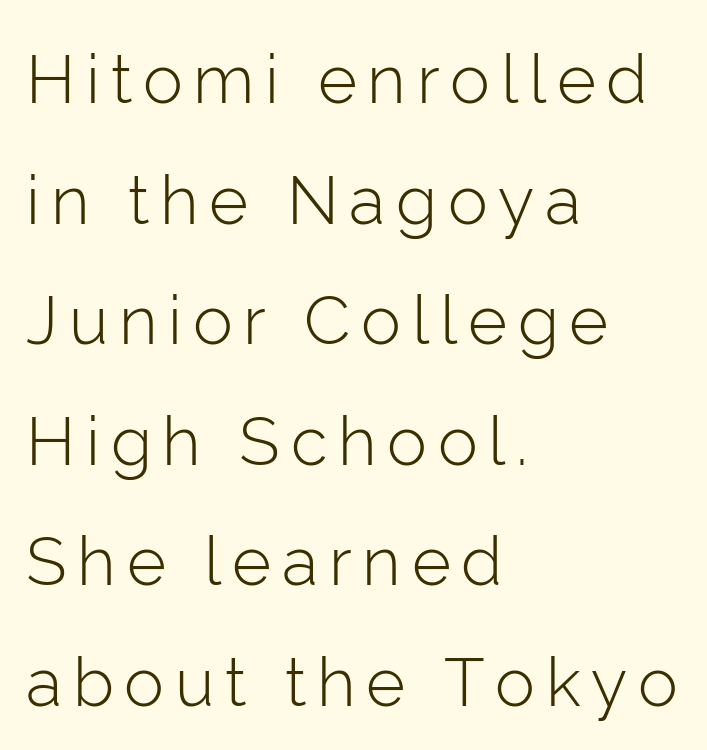
Q: Is the text bold? A: No.
Q: Is the text italic (slanted)? A: No, it is upright.
Q: Is the typeface a serif or a sans-serif typeface? A: Sans-serif.
Q: Is the text underlined? A: No.
Q: How is the paragraph aligned? A: Left-aligned.
Q: Width (condensed, normal, or wide)? A: Normal.
Q: Stroke contrast? A: Low.
Q: x-height? A: Medium.
Q: Monospaced? A: No.
